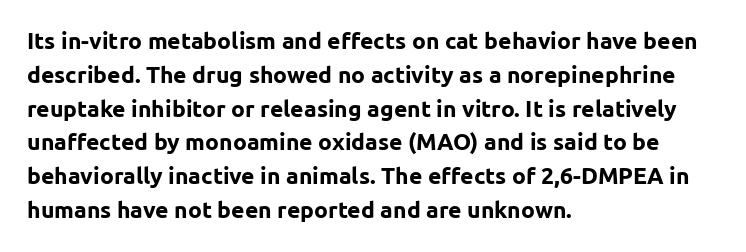
Bold? Absolutely — the strokes are thick and heavy. The setting favours the left margin, as ordinary paragraphs usually do. The font's upright variant was chosen for this text. A bare baseline throughout the passage. Vertical spacing — default.
